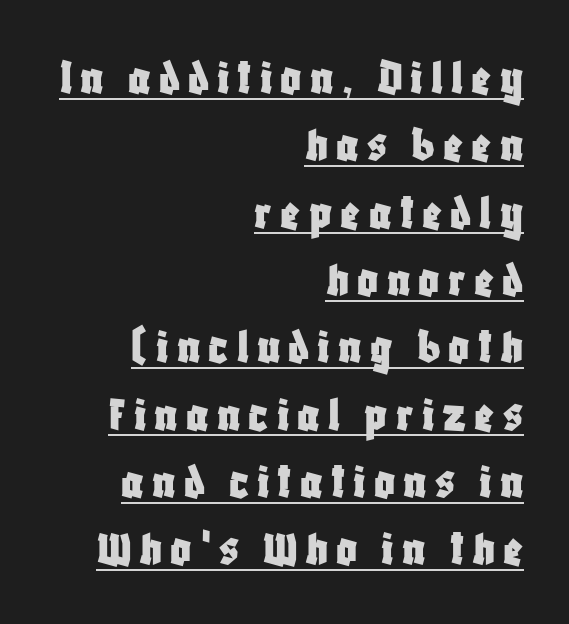
The image shows 51 px condensed sans-serif type, upright; set right-aligned, normal line spacing (1.32x), underlined; low stroke contrast and a large x-height.
